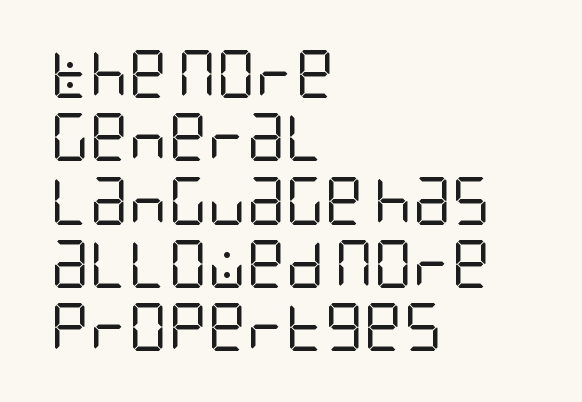
The image shows 48 px regular-weight, condensed sans-serif type, upright; set left-aligned, normal line spacing (1.32x), normal letter spacing, not underlined; low stroke contrast and a large x-height.
